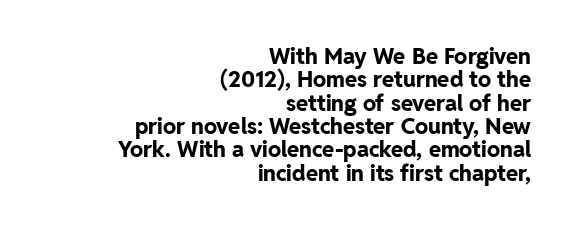
Q: Is the text bold? A: Yes.
Q: Is the text italic (slanted)? A: No, it is upright.
Q: Is the text underlined? A: No.
Q: How is the paragraph aligned? A: Right-aligned.
Q: Is the spacing between letters normal or unusually wide? A: Normal.
Q: Is the spacing between lines tight, normal or loose? A: Tight.
